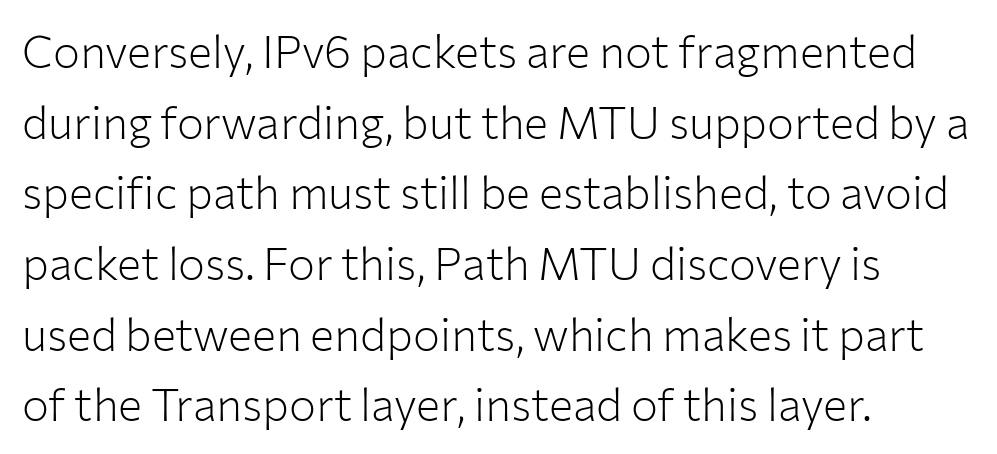
Casual observation: everything's shoved over to the left. Is the letter spacing exaggerated? No — it looks like the ordinary default. Descenders are the only things crossing below the line. Weight class: somewhere from thin through regular. Typographically, this falls in the sans-serif category.
